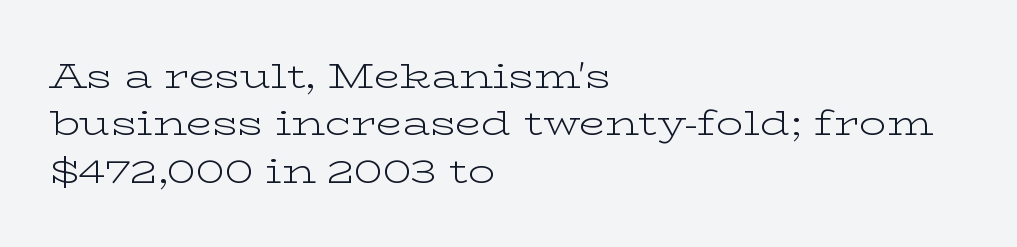
Q: Is the text bold? A: No.
Q: Is the text italic (slanted)? A: No, it is upright.
Q: Is the typeface a serif or a sans-serif typeface? A: Serif.
Q: Is the text underlined? A: No.
Q: How is the paragraph aligned? A: Left-aligned.
Q: Is the spacing between letters normal or unusually wide? A: Normal.
Q: Is the spacing between lines tight, normal or loose? A: Normal.
Q: Width (condensed, normal, or wide)? A: Wide.
Q: Stroke contrast? A: Low.
Q: x-height? A: Medium.
Q: Monospaced? A: No.
